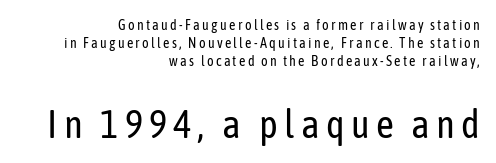
Q: Is the text bold? A: No.
Q: Is the text italic (slanted)? A: No, it is upright.
Q: Is the typeface a serif or a sans-serif typeface? A: Sans-serif.
Q: Is the text underlined? A: No.
Q: How is the paragraph aligned? A: Right-aligned.
Q: Is the spacing between lines tight, normal or loose? A: Normal.
Q: Which block of text is set in a larger size, the first (top) or the second (bottom)? A: The second (bottom) one.
Q: Width (condensed, normal, or wide)? A: Condensed.
Q: Stroke contrast? A: Low.
Q: x-height? A: Medium.
Q: Monospaced? A: No.
